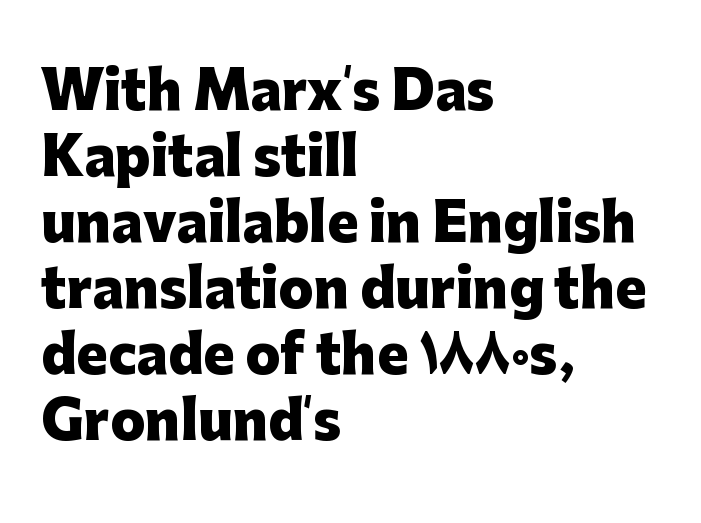
Typeset ragged right — the left edge is the straight one. Quick note: not italic, upright. Honestly, there is no underline to notice here at all. Typographic density is high because the face is bold. Observe the ordinary spacing: letters are neighbours, not strangers.
